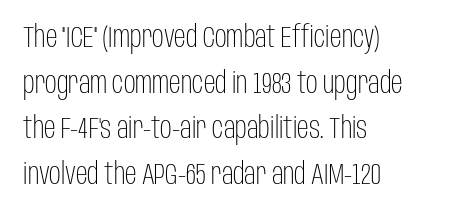
{"serif": "no", "italic": "no", "bold": "no", "weight": "light", "width": "condensed", "stroke_contrast": "low", "x_height": "large", "monospaced": "no", "underline": "no", "align": "left", "line_spacing": "normal", "line_spacing_ratio": 1.57, "letter_spacing": "normal", "letter_spacing_em": 0.0, "glyph_px": 29}
